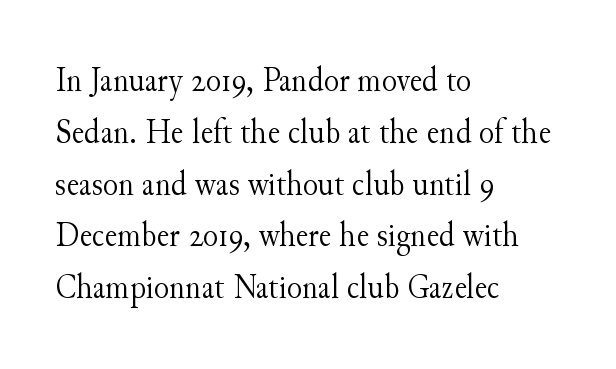
The image shows 35 px light serif type, upright; set left-aligned, normal line spacing (1.48x), normal letter spacing, not underlined; medium stroke contrast and a small x-height.
